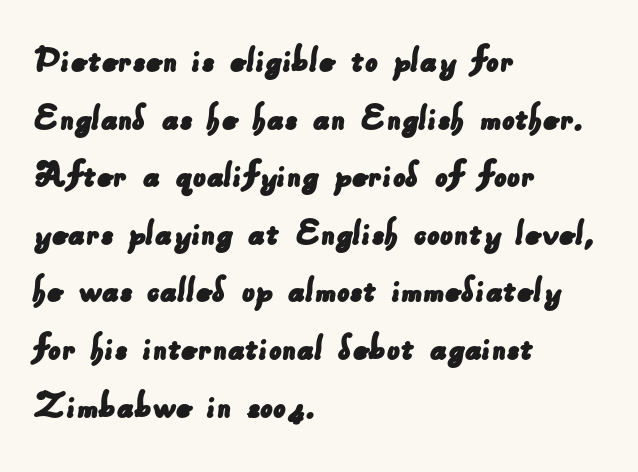
Leftover space on each line is placed entirely after the last word. Only glyphs here, with clear space below each row. Each letter keeps its own natural width here, so spacing adapts to shape. The space between consecutive lines is moderate. The text was rendered using a sans face with plain stroke endings. These lines keep a tight, regular rhythm from letter to letter.
